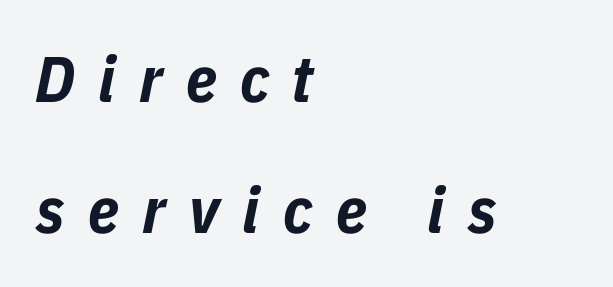
The image shows 65 px bold, condensed type, italic (leaning right); set left-aligned, loose line spacing (2.02x), unusually wide letter spacing (+0.36 em), not underlined; low stroke contrast and a medium x-height.
